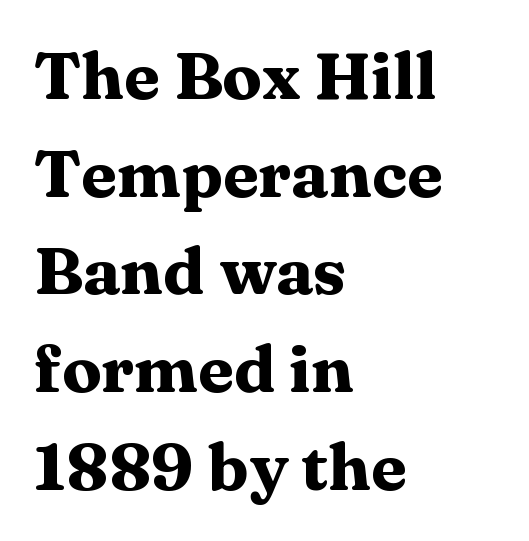
Decoration check: the copy has no underline. One-word summary of the alignment: left. The rendering uses natural spacing where letterforms have individual widths. The letterforms sit shoulder to shoulder at normal distance.
